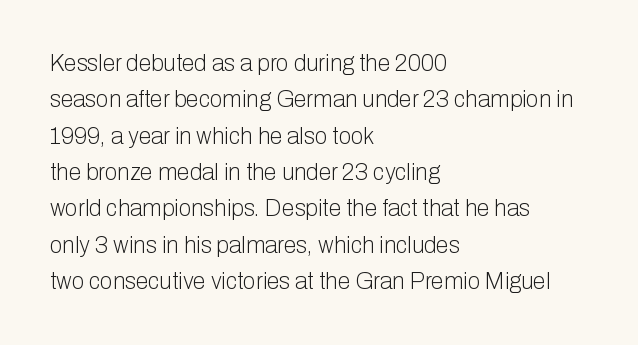
Q: Is the text bold? A: No.
Q: Is the text italic (slanted)? A: No, it is upright.
Q: Is the text underlined? A: No.
Q: How is the paragraph aligned? A: Left-aligned.
Q: Is the spacing between letters normal or unusually wide? A: Normal.
Q: Is the spacing between lines tight, normal or loose? A: Normal.
